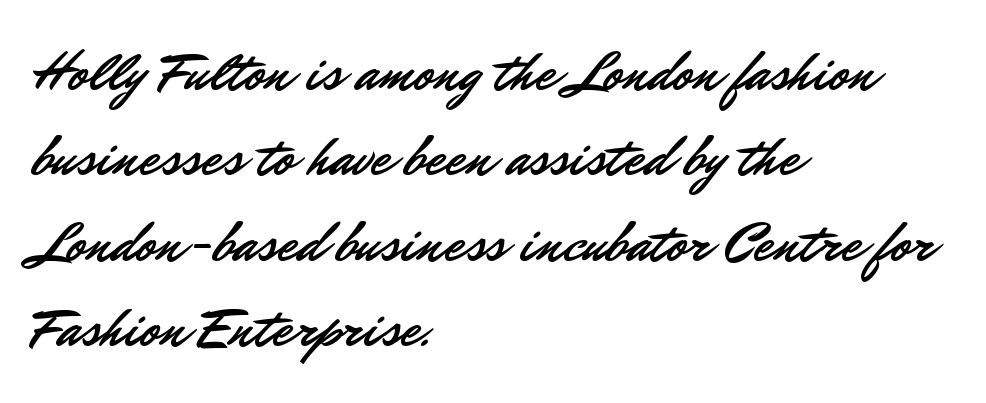
Q: Is the text italic (slanted)? A: Yes.
Q: Is the typeface a serif or a sans-serif typeface? A: Sans-serif.
Q: Is the text underlined? A: No.
Q: How is the paragraph aligned? A: Left-aligned.
Q: Is the spacing between letters normal or unusually wide? A: Normal.
Q: Is the spacing between lines tight, normal or loose? A: Normal.
Q: Width (condensed, normal, or wide)? A: Normal.
Q: Stroke contrast? A: Low.
Q: x-height? A: Small.
Q: Monospaced? A: No.
